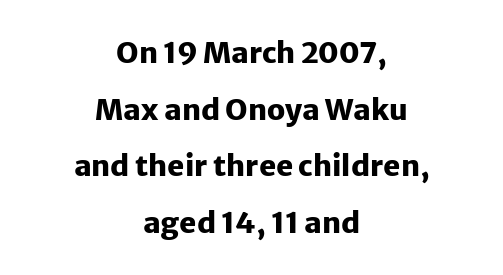
The image shows 29 px heavy sans-serif type, upright; set centered, loose line spacing (1.95x), normal letter spacing, not underlined; low stroke contrast and a medium x-height.
